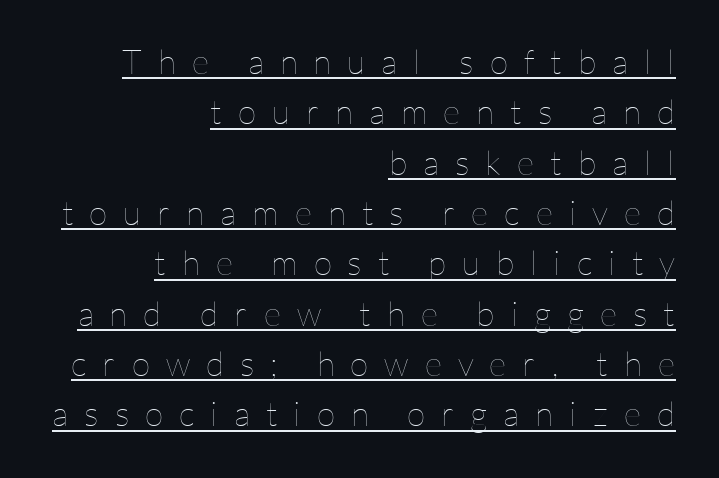
{"italic": "no", "bold": "no", "weight": "thin", "width": "normal", "stroke_contrast": "low", "x_height": "medium", "monospaced": "no", "underline": "yes", "align": "right", "line_spacing": "normal", "line_spacing_ratio": 1.48, "letter_spacing": "wide", "letter_spacing_em": 0.47, "glyph_px": 34}
